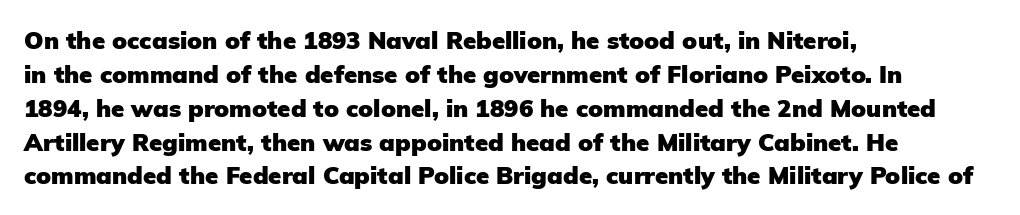
{"italic": "no", "bold": "yes", "underline": "no", "align": "left", "line_spacing": "normal", "line_spacing_ratio": 1.41, "letter_spacing": "normal", "letter_spacing_em": 0.0, "glyph_px": 24}
